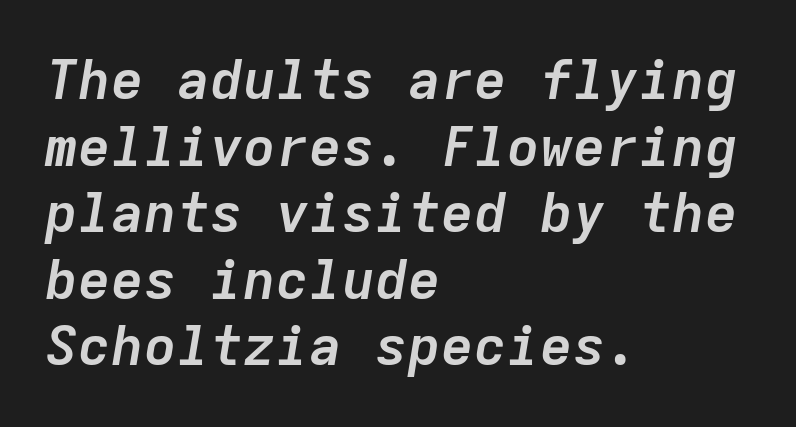
The image shows 55 px semibold type, italic (leaning right), monospaced; set left-aligned, line spacing 1.21x, normal letter spacing, not underlined; low stroke contrast and a medium x-height.
